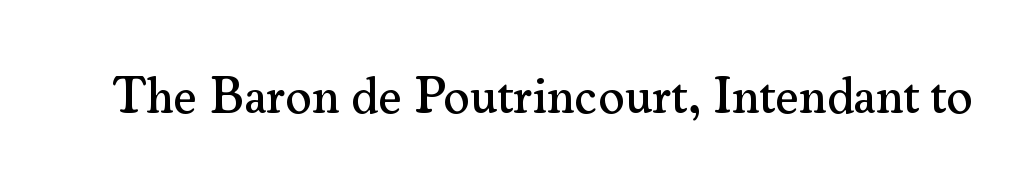
Q: Is the text italic (slanted)? A: No, it is upright.
Q: Is the typeface a serif or a sans-serif typeface? A: Serif.
Q: Is the text underlined? A: No.
Q: Is the spacing between letters normal or unusually wide? A: Normal.
Q: Width (condensed, normal, or wide)? A: Normal.
Q: Stroke contrast? A: Medium.
Q: x-height? A: Small.
Q: Monospaced? A: No.
